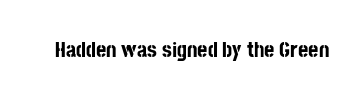
Q: Is the text bold? A: Yes.
Q: Is the text italic (slanted)? A: No, it is upright.
Q: Is the text underlined? A: No.
Q: Is the spacing between letters normal or unusually wide? A: Normal.
